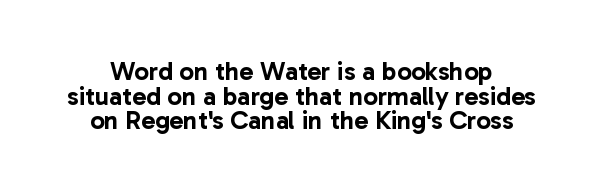
The image shows 26 px text type, upright; set tight line spacing (0.95x), normal letter spacing, not underlined.
